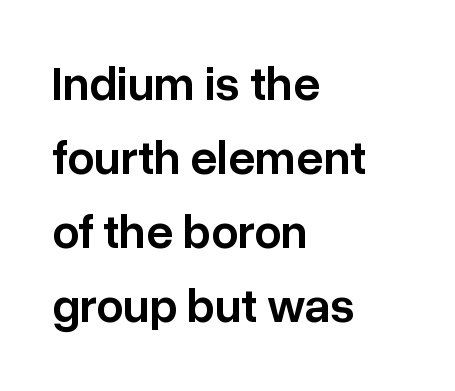
Q: Is the text bold? A: Semi-bold.
Q: Is the text italic (slanted)? A: No, it is upright.
Q: Is the typeface a serif or a sans-serif typeface? A: Sans-serif.
Q: Is the text underlined? A: No.
Q: How is the paragraph aligned? A: Left-aligned.
Q: Is the spacing between letters normal or unusually wide? A: Normal.
Q: Is the spacing between lines tight, normal or loose? A: Normal.
Q: Width (condensed, normal, or wide)? A: Normal.
Q: Stroke contrast? A: Low.
Q: x-height? A: Medium.
Q: Monospaced? A: No.
